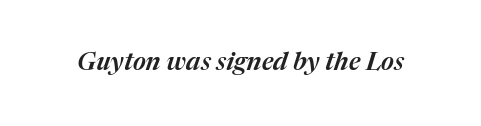
The image shows 25 px text type, italic (leaning right); set normal letter spacing, not underlined.
